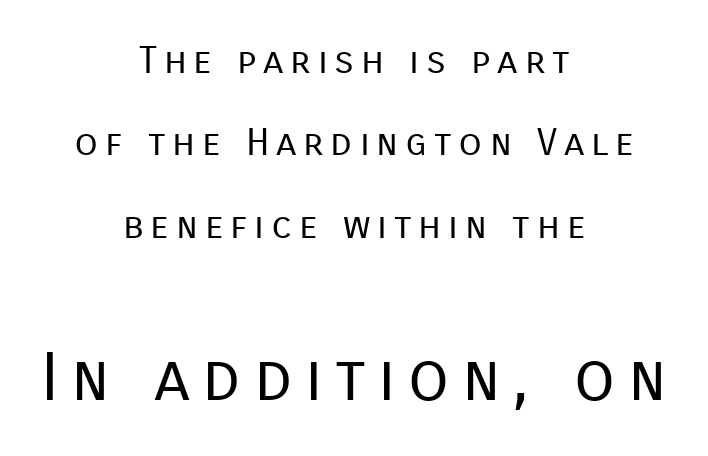
The image shows 67 px regular-weight sans-serif type, upright; set centered, loose line spacing (2.17x), not underlined; the second (bottom) block is 1.76x larger; low stroke contrast and a medium x-height.
